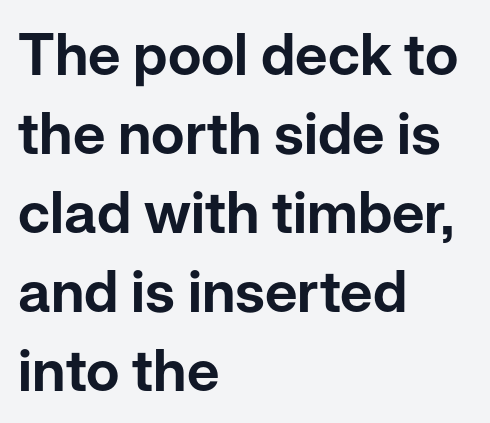
Q: Is the text italic (slanted)? A: No, it is upright.
Q: Is the typeface a serif or a sans-serif typeface? A: Sans-serif.
Q: Is the text underlined? A: No.
Q: How is the paragraph aligned? A: Left-aligned.
Q: Is the spacing between letters normal or unusually wide? A: Normal.
Q: Is the spacing between lines tight, normal or loose? A: Normal.
Q: Width (condensed, normal, or wide)? A: Normal.
Q: Stroke contrast? A: Low.
Q: x-height? A: Medium.
Q: Monospaced? A: No.
